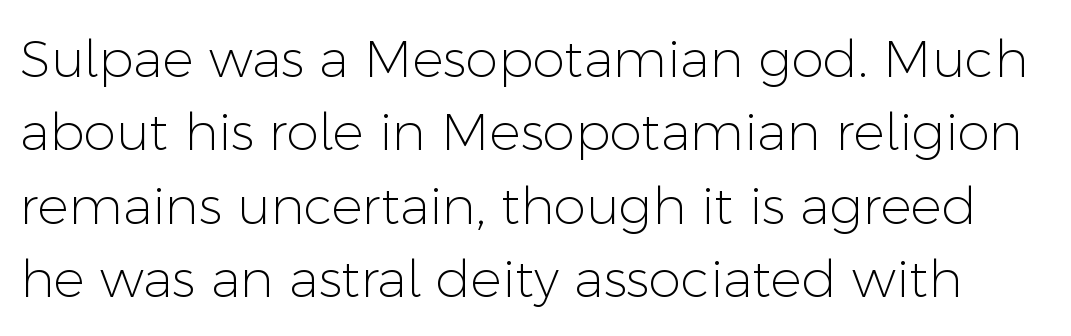
Q: Is the text bold? A: No.
Q: Is the text italic (slanted)? A: No, it is upright.
Q: Is the typeface a serif or a sans-serif typeface? A: Sans-serif.
Q: Is the text underlined? A: No.
Q: Is the spacing between letters normal or unusually wide? A: Normal.
Q: Is the spacing between lines tight, normal or loose? A: Normal.
Q: Width (condensed, normal, or wide)? A: Normal.
Q: Stroke contrast? A: Low.
Q: x-height? A: Medium.
Q: Monospaced? A: No.
